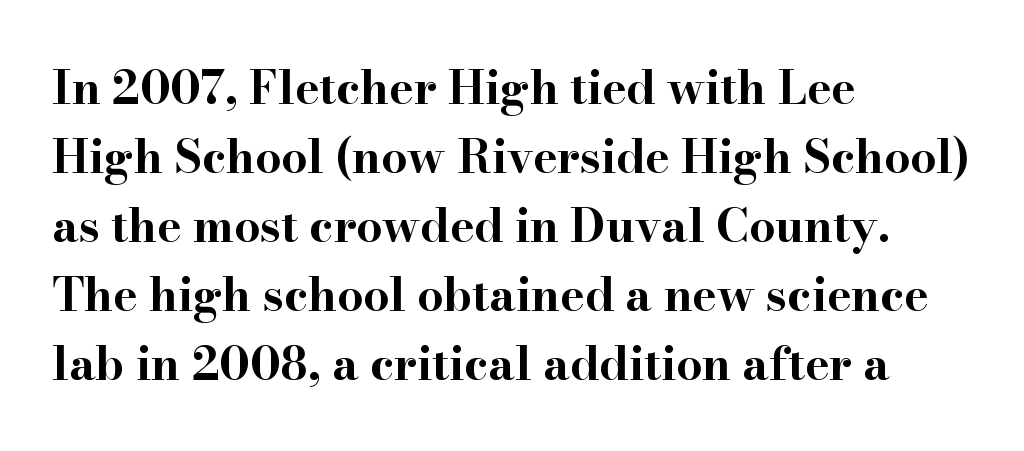
The rendering uses a bold face; every stroke is thick and dark. The letters stand upright; this is a roman face. The glyphs in this specimen are seriffed. The rows are spaced the way most documents space them. Each line starts at the same left margin while the right side varies. This sample uses plain, unmodified letter spacing.
